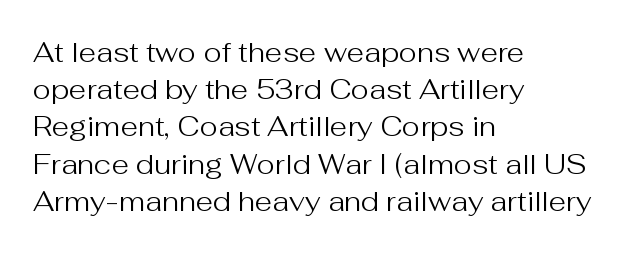
This sample uses plain, unmodified letter spacing. Nope, no serifs anywhere on these letters. A normal amount of white space separates one row of letters from the next. Compared with a typical body face, this is equally light or lighter still. Horizontally, the lines are justified to the leading edge only.
